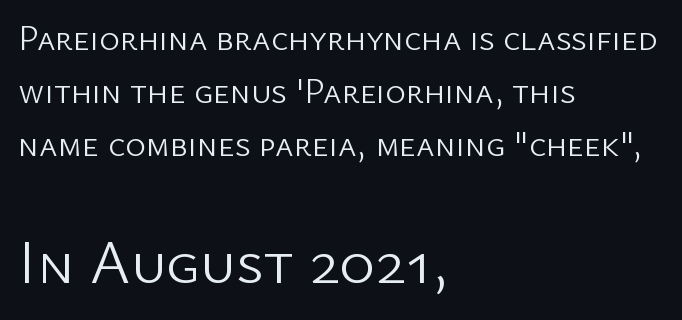
Q: Is the text bold? A: No.
Q: Is the text italic (slanted)? A: No, it is upright.
Q: Is the typeface a serif or a sans-serif typeface? A: Sans-serif.
Q: Is the text underlined? A: No.
Q: How is the paragraph aligned? A: Left-aligned.
Q: Is the spacing between letters normal or unusually wide? A: Normal.
Q: Is the spacing between lines tight, normal or loose? A: Normal.
Q: Which block of text is set in a larger size, the first (top) or the second (bottom)? A: The second (bottom) one.
Q: Width (condensed, normal, or wide)? A: Normal.
Q: Stroke contrast? A: Low.
Q: x-height? A: Medium.
Q: Monospaced? A: No.
